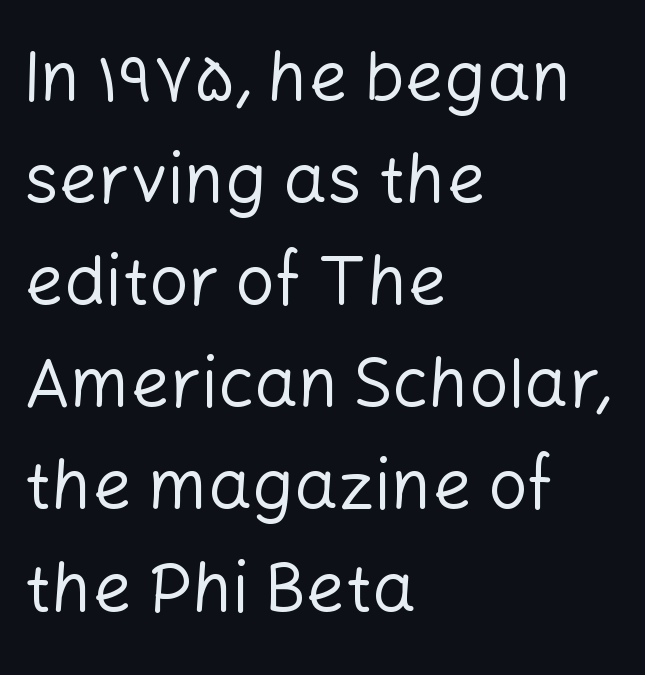
The image shows 69 px regular-weight sans-serif type, upright; set left-aligned, normal line spacing (1.48x), normal letter spacing, not underlined; low stroke contrast and a medium x-height.
